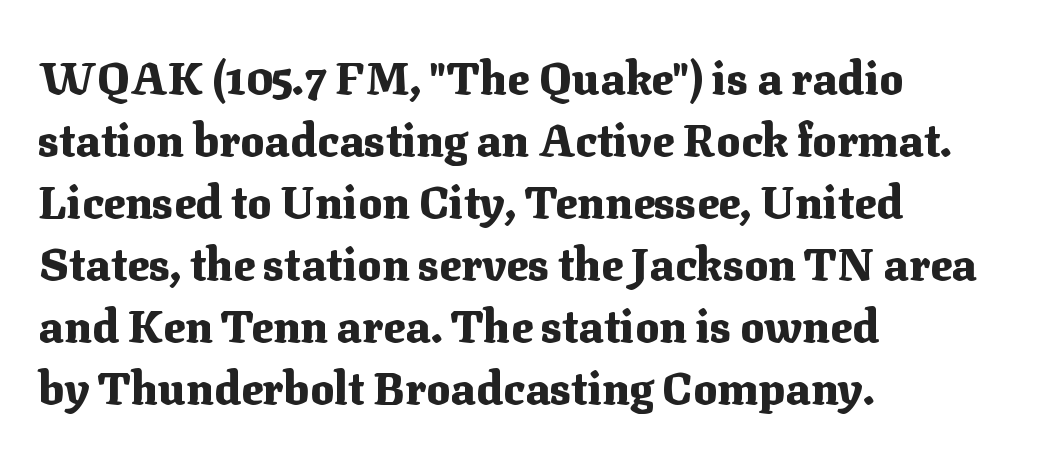
The image shows 45 px heavy serif type, upright; set left-aligned, normal line spacing (1.38x), normal letter spacing, not underlined; medium stroke contrast and a medium x-height.
